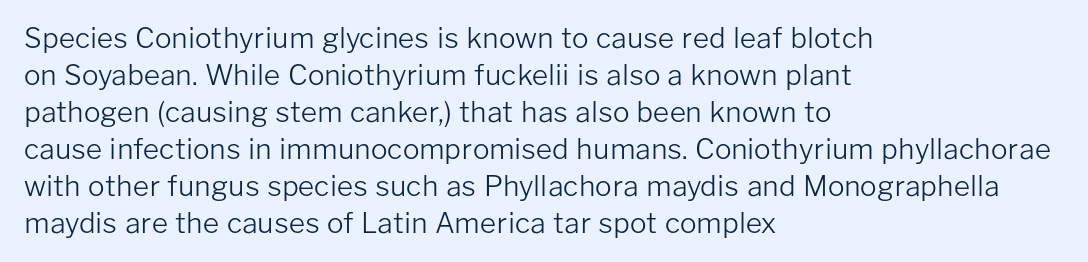
Q: Is the text bold? A: No.
Q: Is the text italic (slanted)? A: No, it is upright.
Q: Is the typeface a serif or a sans-serif typeface? A: Sans-serif.
Q: Is the text underlined? A: No.
Q: How is the paragraph aligned? A: Left-aligned.
Q: Is the spacing between letters normal or unusually wide? A: Normal.
Q: Is the spacing between lines tight, normal or loose? A: Normal.
Q: Width (condensed, normal, or wide)? A: Normal.
Q: Stroke contrast? A: Low.
Q: x-height? A: Medium.
Q: Monospaced? A: No.
